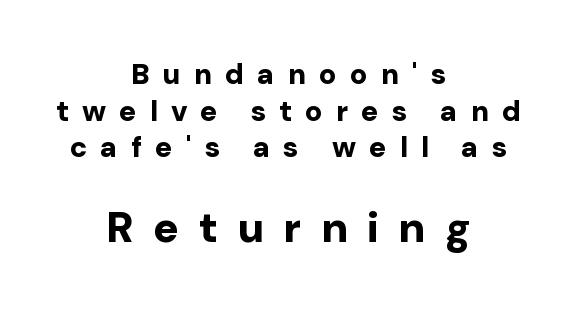
The image shows 43 px bold sans-serif type, upright; set centered, normal line spacing (1.26x), unusually wide letter spacing (+0.45 em), not underlined; the second (bottom) block is 1.48x larger; low stroke contrast and a medium x-height.
